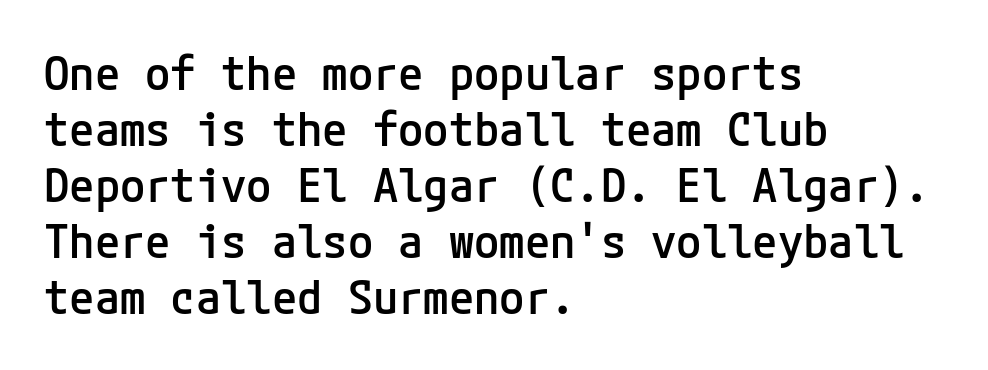
Q: Is the text bold? A: Semi-bold.
Q: Is the text italic (slanted)? A: No, it is upright.
Q: Is the typeface a serif or a sans-serif typeface? A: Sans-serif.
Q: Is the text underlined? A: No.
Q: How is the paragraph aligned? A: Left-aligned.
Q: Is the spacing between letters normal or unusually wide? A: Normal.
Q: Width (condensed, normal, or wide)? A: Normal.
Q: Stroke contrast? A: Low.
Q: x-height? A: Medium.
